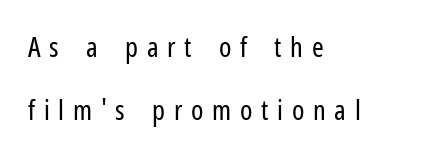
Q: Is the text bold? A: No.
Q: Is the text italic (slanted)? A: No, it is upright.
Q: Is the typeface a serif or a sans-serif typeface? A: Sans-serif.
Q: Is the text underlined? A: No.
Q: How is the paragraph aligned? A: Left-aligned.
Q: Is the spacing between letters normal or unusually wide? A: Unusually wide.
Q: Is the spacing between lines tight, normal or loose? A: Loose.
Q: Width (condensed, normal, or wide)? A: Condensed.
Q: Stroke contrast? A: Low.
Q: x-height? A: Medium.
Q: Monospaced? A: No.
